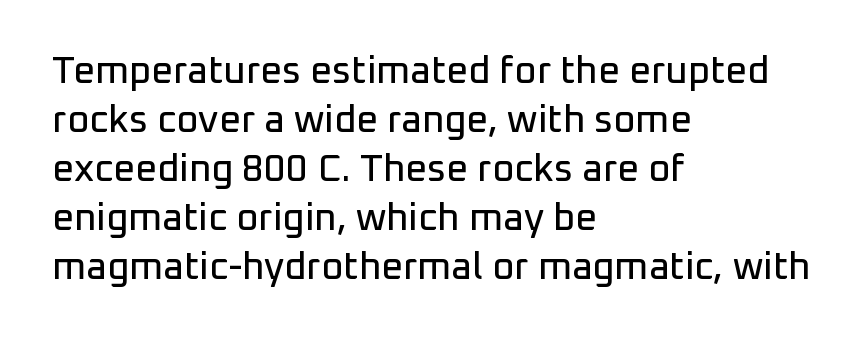
Q: Is the text italic (slanted)? A: No, it is upright.
Q: Is the typeface a serif or a sans-serif typeface? A: Sans-serif.
Q: Is the text underlined? A: No.
Q: How is the paragraph aligned? A: Left-aligned.
Q: Is the spacing between letters normal or unusually wide? A: Normal.
Q: Is the spacing between lines tight, normal or loose? A: Normal.
Q: Width (condensed, normal, or wide)? A: Normal.
Q: Stroke contrast? A: Low.
Q: x-height? A: Medium.
Q: Monospaced? A: No.
